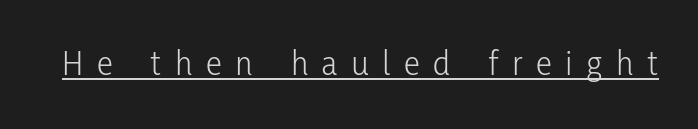
The image shows 36 px light, condensed sans-serif type, upright; set unusually wide letter spacing (+0.38 em), underlined; low stroke contrast and a medium x-height.
